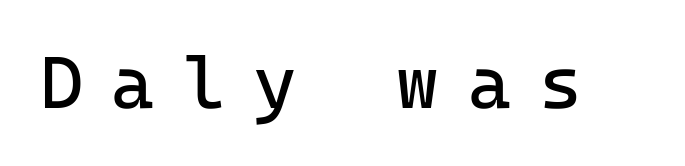
The image shows 73 px regular-weight sans-serif type, upright, monospaced; set unusually wide letter spacing (+0.39 em), not underlined; low stroke contrast and a medium x-height.
